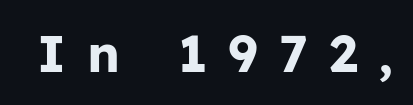
Q: Is the text bold? A: Yes.
Q: Is the text italic (slanted)? A: No, it is upright.
Q: Is the typeface a serif or a sans-serif typeface? A: Sans-serif.
Q: Is the text underlined? A: No.
Q: Is the spacing between letters normal or unusually wide? A: Unusually wide.
Q: Width (condensed, normal, or wide)? A: Normal.
Q: Stroke contrast? A: Low.
Q: x-height? A: Medium.
Q: Monospaced? A: No.
